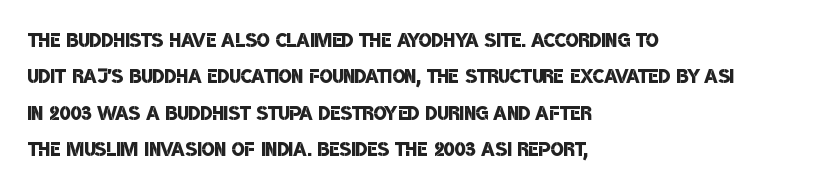
{"bold": "semi", "underline": "no", "align": "left", "line_spacing": "normal", "line_spacing_ratio": 1.35, "letter_spacing": "normal", "letter_spacing_em": 0.0, "glyph_px": 27}
